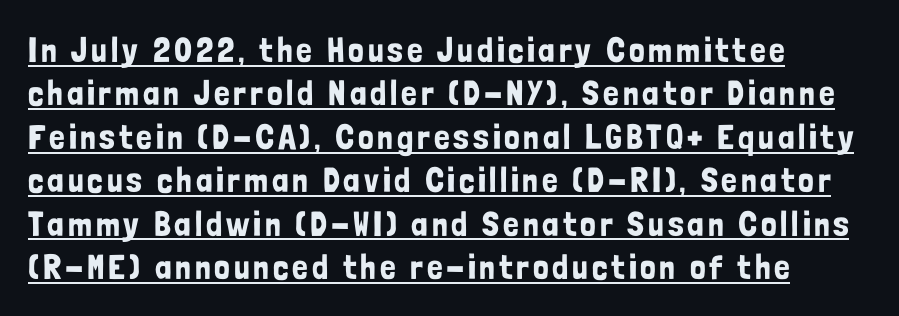
The image shows 35 px condensed sans-serif type, upright; set left-aligned, line spacing 1.24x, underlined; low stroke contrast and a medium x-height.
